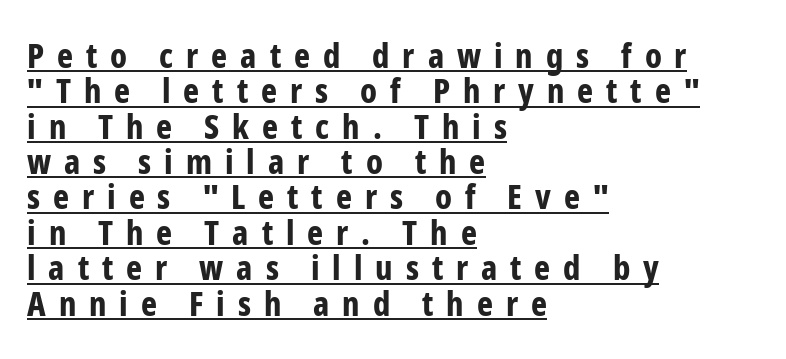
{"serif": "no", "italic": "no", "bold": "yes", "weight": "bold", "width": "condensed", "stroke_contrast": "low", "x_height": "medium", "monospaced": "no", "underline": "yes", "align": "left", "line_spacing": "tight", "line_spacing_ratio": 1.04, "letter_spacing": "wide", "letter_spacing_em": 0.38, "glyph_px": 34}
